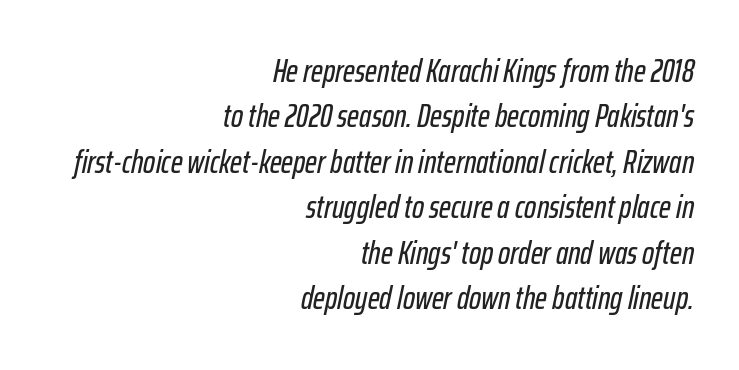
Q: Is the text italic (slanted)? A: Yes, it leans right by about 12 degrees.
Q: Is the text underlined? A: No.
Q: How is the paragraph aligned? A: Right-aligned.
Q: Is the spacing between letters normal or unusually wide? A: Normal.
Q: Is the spacing between lines tight, normal or loose? A: Normal.
Q: Width (condensed, normal, or wide)? A: Condensed.
Q: Stroke contrast? A: Low.
Q: x-height? A: Medium.
Q: Monospaced? A: No.
